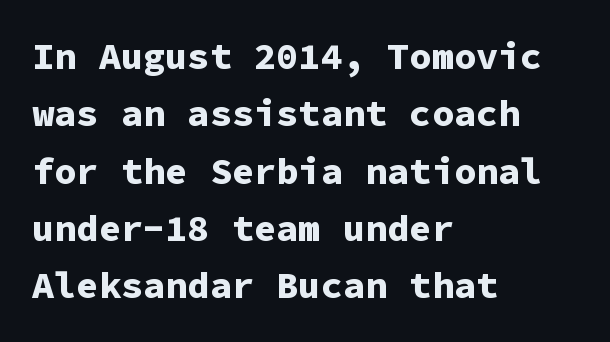
The image shows 37 px bold sans-serif type, upright, monospaced; set left-aligned, normal line spacing (1.55x), normal letter spacing, not underlined; low stroke contrast and a medium x-height.
